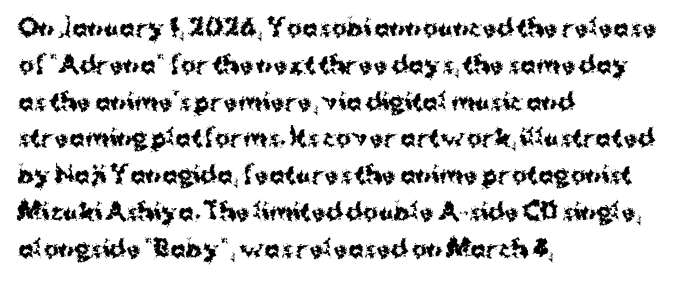
The passage shown stacks its lines at a standard gap. The rag falls on the right side of this text block. Nope, not italic — everything's standing straight. Rule under the text: the space is simply empty. The face used here is rendered with its standard letterfit.
